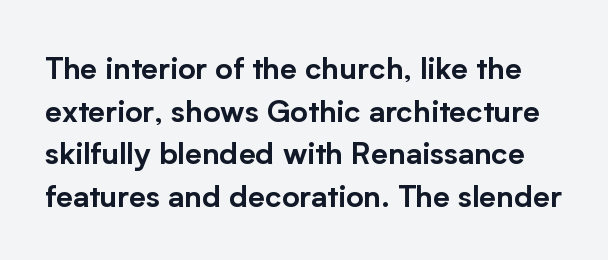
The image shows 30 px sans-serif type, upright; set normal line spacing (1.42x), normal letter spacing, not underlined; low stroke contrast and a medium x-height.
